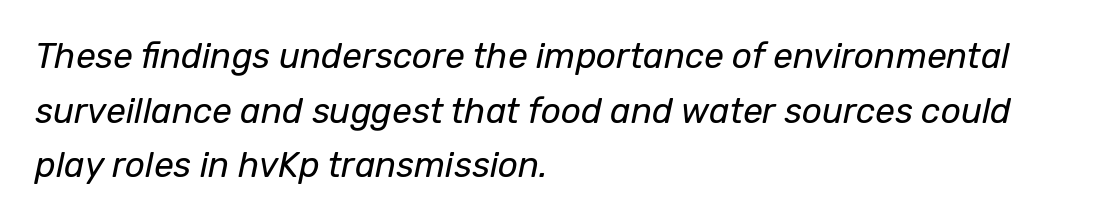
{"italic": "yes", "lean": "right", "slant_degrees": 12, "bold": "no", "weight": "regular", "width": "normal", "stroke_contrast": "low", "x_height": "medium", "monospaced": "no", "underline": "no", "align": "left", "line_spacing": "normal", "line_spacing_ratio": 1.56, "letter_spacing": "normal", "letter_spacing_em": 0.0, "glyph_px": 35}
